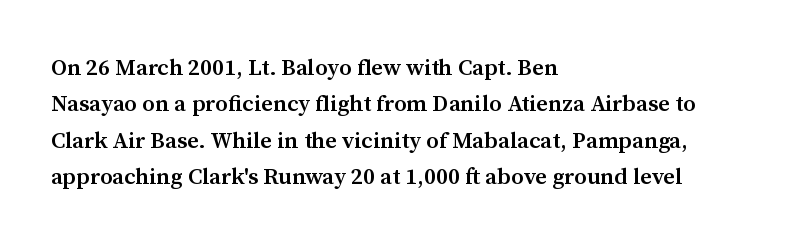
The image shows 23 px text type, upright; set left-aligned, normal line spacing (1.58x), normal letter spacing, not underlined.
